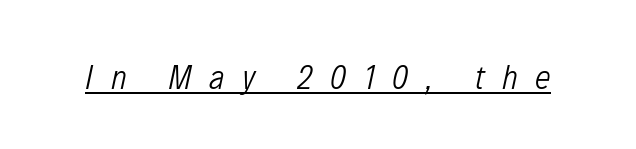
Do the characters align in a grid? No, the font is proportional. Caption: face not bold, strokes unweighted. It's the slanting kind of type. A typesetter would call this heavily tracked-out type. What decoration does the sample have? An underline.
